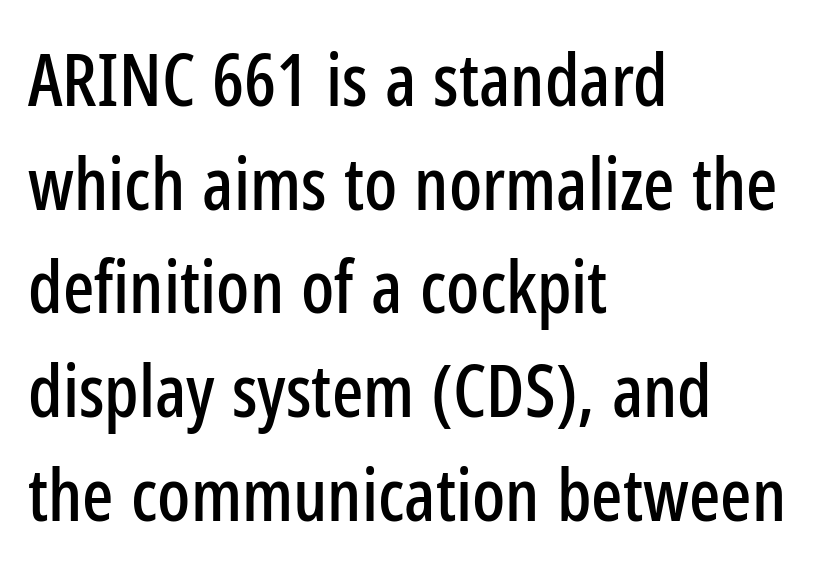
The letters advance in unequal steps, a hallmark of proportional type. This block has exactly the height ordinary leading produces. The gaps between neighbouring characters are ordinary and unremarkable. Characters remain perfectly vertical along every line. The glyphs are unaccompanied by any horizontal stroke below them.
